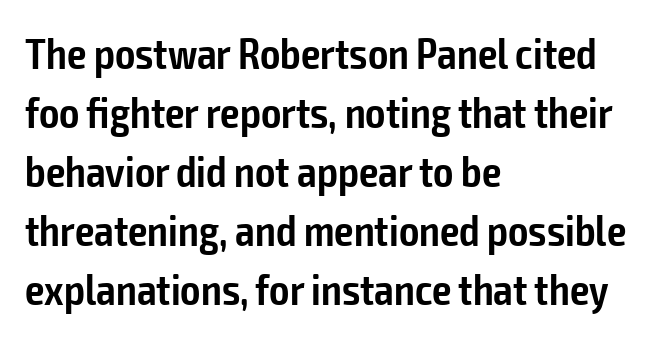
Spacing between characters is what you'd get straight out of the box. The face used here is a sans, in the tradition of grotesques and geometrics. Reading down the column, the eye jumps a familiar distance to each next line. Quick note: underline off.
